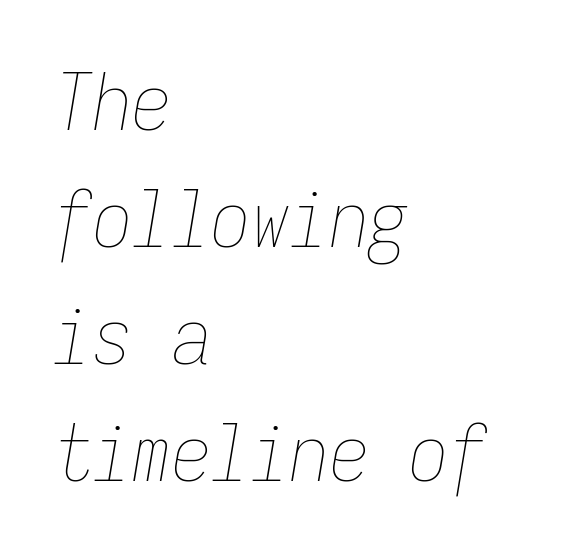
In terms of leading, this rendering sits right in the middle. The face used here is rendered with its standard letterfit. The strokes carry an ordinary text weight at most. Layout note: lines flush left.
